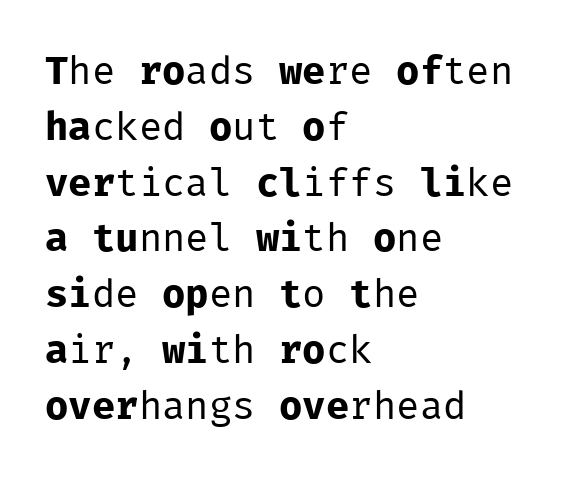
{"serif": "no", "italic": "no", "bold": "no", "weight": "regular", "width": "normal", "stroke_contrast": "low", "x_height": "medium", "monospaced": "yes", "underline": "no", "align": "left", "line_spacing": "normal", "line_spacing_ratio": 1.43, "letter_spacing": "normal", "letter_spacing_em": 0.0, "glyph_px": 39}
